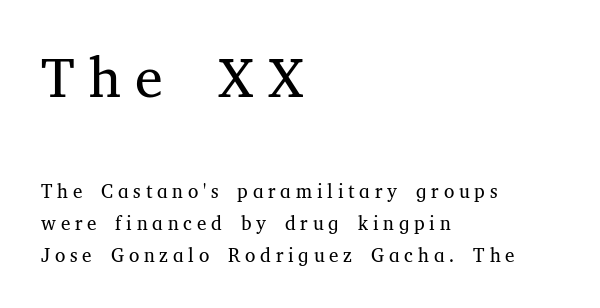
{"serif": "yes", "italic": "no", "bold": "no", "weight": "regular", "width": "normal", "stroke_contrast": "medium", "x_height": "medium", "monospaced": "no", "underline": "no", "align": "left", "line_spacing": "normal", "line_spacing_ratio": 1.67, "letter_spacing": "wide", "letter_spacing_em": 0.25, "larger_block": "first", "size_ratio": 2.95, "glyph_px": 56}
